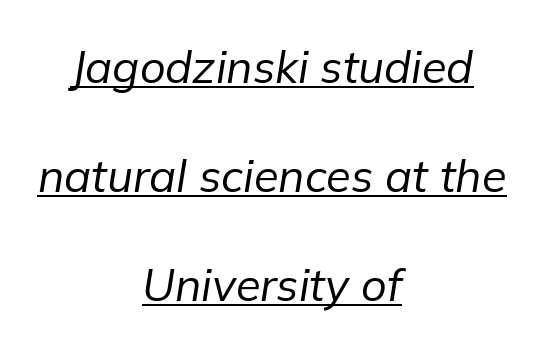
Characters follow at the spacing the type designer built in. A typesetter would mark this as italic. The typesetter chose a symmetrical, centered arrangement here. Vertically, the passage feels expansive, rows floating well apart. Proportional: the letters do not fall into vertical columns. The font is comparable to plain body text, perhaps lighter.
